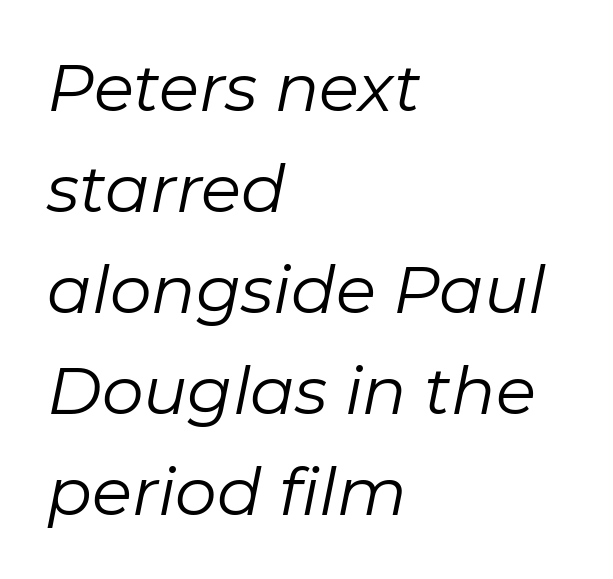
{"italic": "yes", "lean": "right", "slant_degrees": 11, "bold": "no", "weight": "regular", "width": "normal", "stroke_contrast": "low", "x_height": "medium", "monospaced": "no", "underline": "no", "align": "left", "line_spacing": "normal", "line_spacing_ratio": 1.53, "letter_spacing": "normal", "letter_spacing_em": 0.0, "glyph_px": 66}
